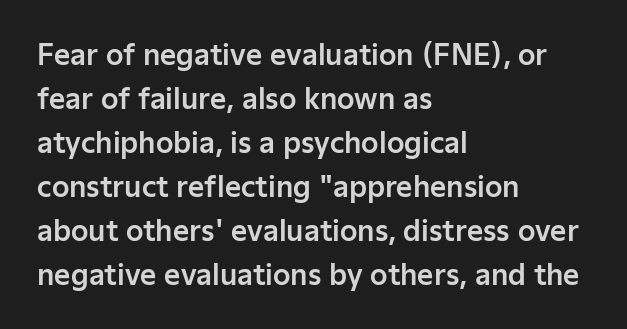
{"serif": "no", "italic": "no", "width": "normal", "stroke_contrast": "low", "x_height": "medium", "monospaced": "no", "underline": "no", "align": "left", "line_spacing": "normal", "line_spacing_ratio": 1.57, "letter_spacing": "normal", "letter_spacing_em": 0.0, "glyph_px": 28}
